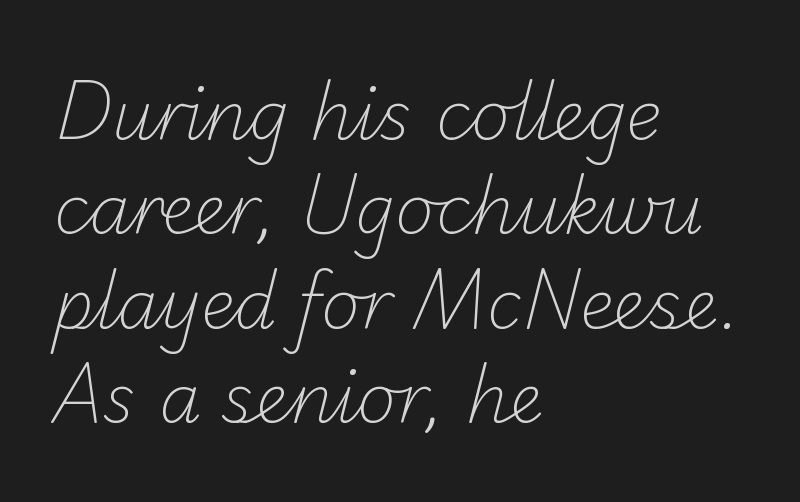
The image shows 67 px light sans-serif type; set left-aligned, normal line spacing (1.41x), normal letter spacing, not underlined; low stroke contrast and a small x-height.
